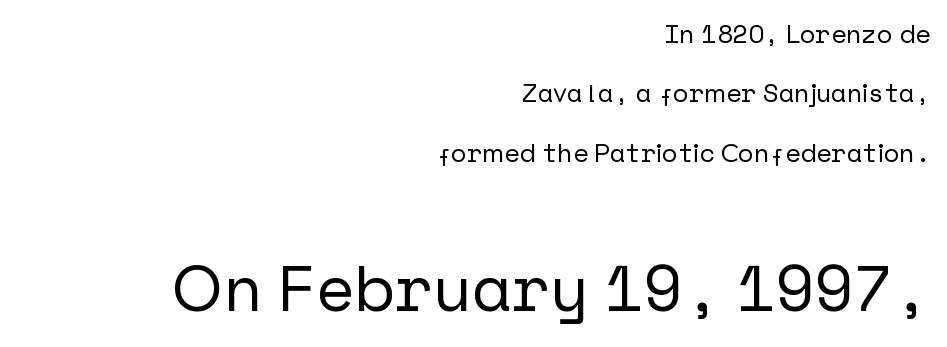
{"serif": "no", "italic": "no", "width": "normal", "stroke_contrast": "low", "x_height": "medium", "underline": "no", "align": "right", "line_spacing": "loose", "line_spacing_ratio": 2.28, "letter_spacing": "normal", "letter_spacing_em": 0.0, "larger_block": "second", "size_ratio": 2.5, "glyph_px": 65}
